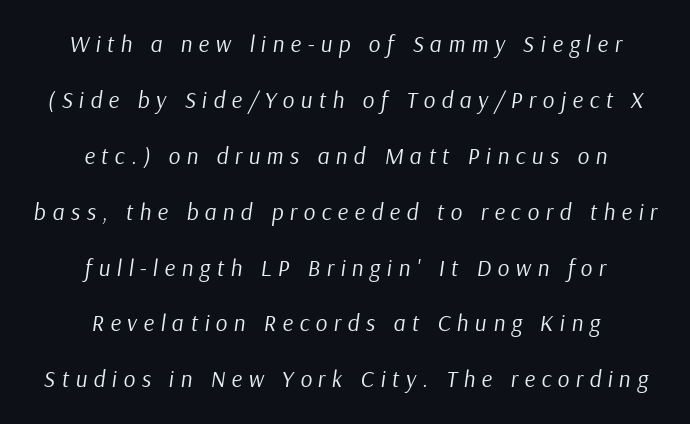
The letterforms sit at book weight or below. Letter spacing: wide. This sample trades compactness for vertical openness between lines. This is oblique type, the kind used for emphasis or titles. Reading down the block, each line starts at a different indent, mirrored at its end.
